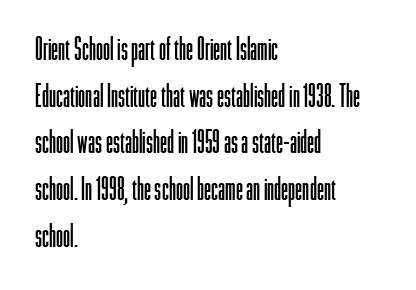
Q: Is the text bold? A: No.
Q: Is the text italic (slanted)? A: No, it is upright.
Q: Is the typeface a serif or a sans-serif typeface? A: Sans-serif.
Q: Is the text underlined? A: No.
Q: How is the paragraph aligned? A: Left-aligned.
Q: Is the spacing between letters normal or unusually wide? A: Normal.
Q: Is the spacing between lines tight, normal or loose? A: Normal.
Q: Width (condensed, normal, or wide)? A: Condensed.
Q: Stroke contrast? A: Low.
Q: x-height? A: Medium.
Q: Monospaced? A: No.
